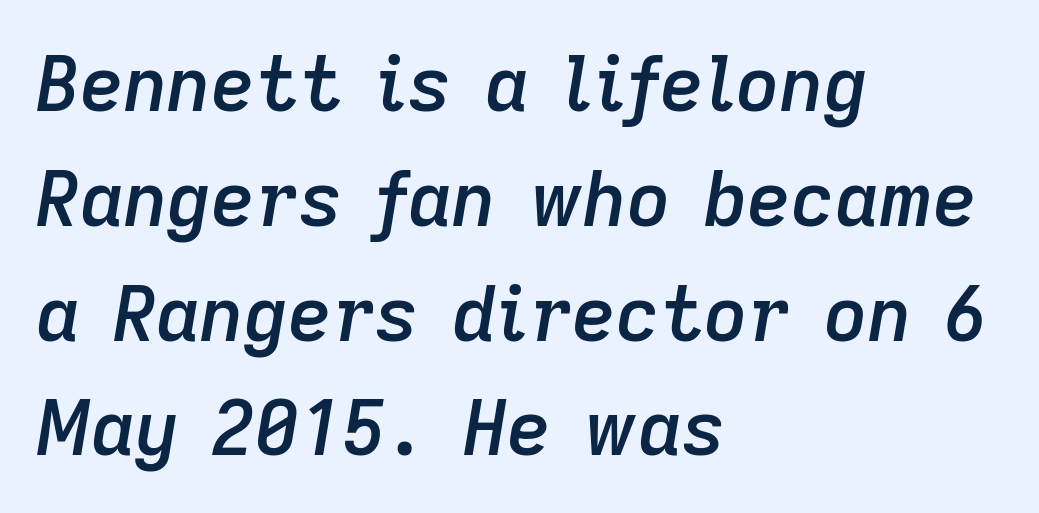
{"italic": "yes", "lean": "right", "slant_degrees": 9, "bold": "semi", "weight": "semibold", "width": "normal", "stroke_contrast": "low", "x_height": "medium", "monospaced": "no", "underline": "no", "align": "left", "line_spacing": "normal", "line_spacing_ratio": 1.51, "letter_spacing": "normal", "letter_spacing_em": 0.0, "glyph_px": 76}
